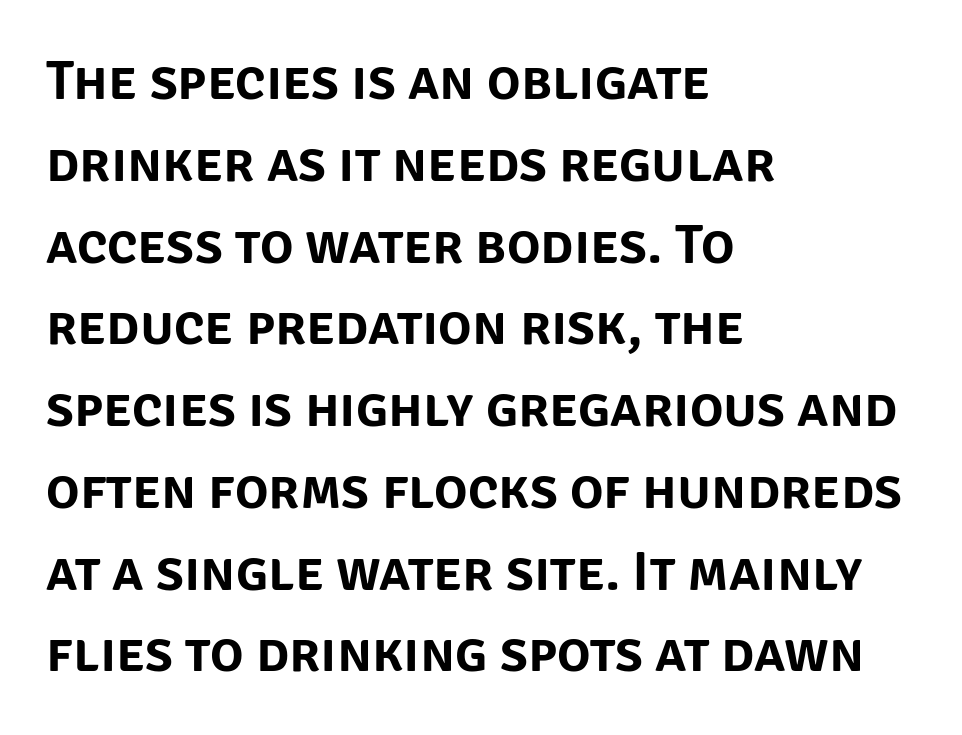
The letters sit at their default tracking, neither squeezed nor spread. Think of a printed novel: that variable character pitch is what you see here. These lines stack with their left ends in a neat column. To sum up the face: it is a sans, with no serifs. What's the leading like? Ordinary, nothing unusual. A roman cut, with each character standing at attention.
